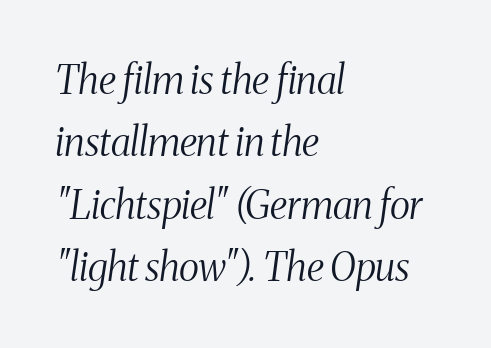
Q: Is the text bold? A: No.
Q: Is the text italic (slanted)? A: Yes, it leans right by about 8 degrees.
Q: Is the typeface a serif or a sans-serif typeface? A: Serif.
Q: Is the text underlined? A: No.
Q: How is the paragraph aligned? A: Left-aligned.
Q: Is the spacing between letters normal or unusually wide? A: Normal.
Q: Is the spacing between lines tight, normal or loose? A: Normal.
Q: Width (condensed, normal, or wide)? A: Condensed.
Q: Stroke contrast? A: Medium.
Q: x-height? A: Medium.
Q: Monospaced? A: No.
